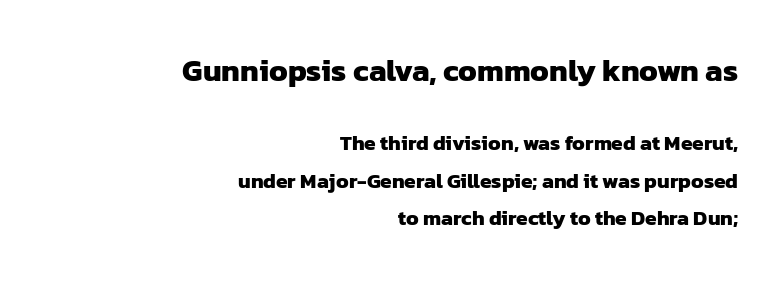
The image shows 31 px heavy sans-serif type; set right-aligned, line spacing 1.79x, normal letter spacing, not underlined; the first (top) block is 1.48x larger; low stroke contrast and a medium x-height.
